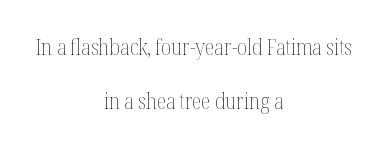
The image shows 22 px text type, upright; set centered, loose line spacing (2.44x), normal letter spacing, not underlined.
